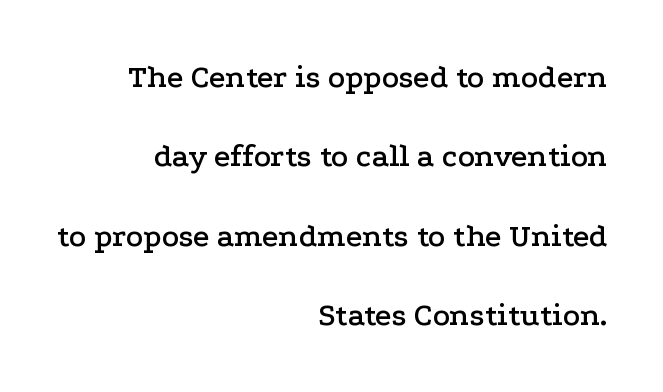
Q: Is the text italic (slanted)? A: No, it is upright.
Q: Is the typeface a serif or a sans-serif typeface? A: Serif.
Q: Is the text underlined? A: No.
Q: How is the paragraph aligned? A: Right-aligned.
Q: Is the spacing between letters normal or unusually wide? A: Normal.
Q: Is the spacing between lines tight, normal or loose? A: Loose.
Q: Width (condensed, normal, or wide)? A: Wide.
Q: Stroke contrast? A: Low.
Q: x-height? A: Medium.
Q: Monospaced? A: No.
